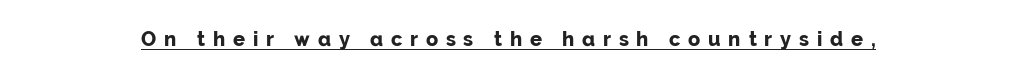
Posture: vertical. Has an underline been added? It has. Plenty of ink on the page — the face is bold. The passage shown has open, widely tracked lettering throughout.
